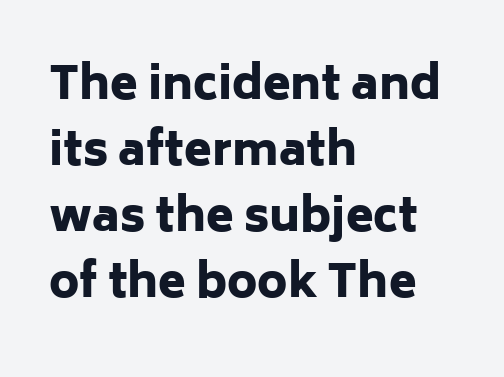
Is this a sans? Yes — the strokes have no serifs. Quick note: interline space is typical. Each line starts at the same left margin while the right side varies. The strip under each line holds only bare page. In terms of weight, the rendering is a true, heavy bold. You could call the tracking neutral — neither tight nor loose.
